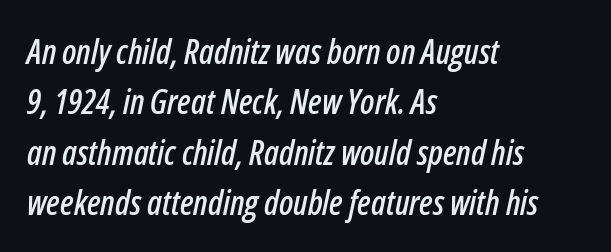
{"italic": "yes", "lean": "right", "slant_degrees": 12, "width": "condensed", "stroke_contrast": "low", "x_height": "medium", "monospaced": "no", "underline": "no", "align": "left", "line_spacing": "normal", "line_spacing_ratio": 1.48, "letter_spacing": "normal", "letter_spacing_em": 0.0, "glyph_px": 34}
